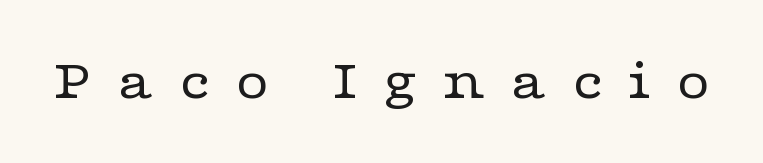
{"serif": "yes", "italic": "no", "bold": "no", "weight": "regular", "width": "wide", "stroke_contrast": "low", "x_height": "medium", "monospaced": "no", "underline": "no", "letter_spacing": "wide", "letter_spacing_em": 0.41, "glyph_px": 58}
